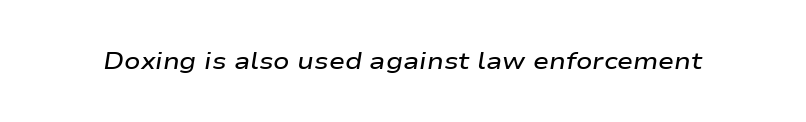
The glyphs are unaccompanied by any horizontal stroke below them. Caption: standard tracking, unaltered. Heft: intermediate — a semibold. Notice how the stems are inclined rather than vertical — that's the hallmark of italics.
